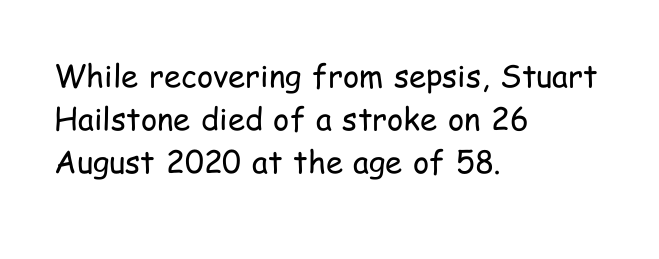
Q: Is the text bold? A: No.
Q: Is the text italic (slanted)? A: No, it is upright.
Q: Is the typeface a serif or a sans-serif typeface? A: Sans-serif.
Q: Is the text underlined? A: No.
Q: How is the paragraph aligned? A: Left-aligned.
Q: Is the spacing between letters normal or unusually wide? A: Normal.
Q: Is the spacing between lines tight, normal or loose? A: Normal.
Q: Width (condensed, normal, or wide)? A: Condensed.
Q: Stroke contrast? A: Low.
Q: x-height? A: Medium.
Q: Monospaced? A: No.
